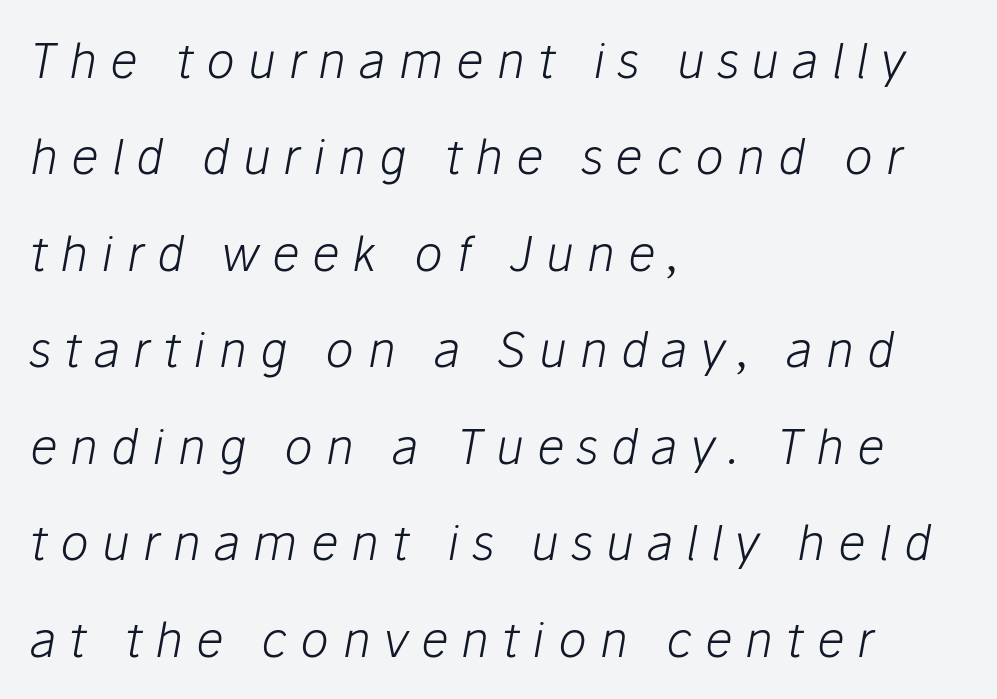
The image shows 48 px light type, italic (leaning right); set left-aligned, loose line spacing (2.01x), unusually wide letter spacing (+0.27 em), not underlined; low stroke contrast and a medium x-height.
